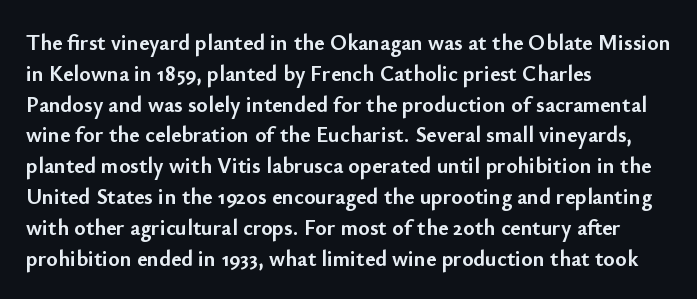
{"italic": "no", "bold": "yes", "underline": "no", "align": "left", "line_spacing": "normal", "line_spacing_ratio": 1.4, "letter_spacing": "normal", "letter_spacing_em": 0.0, "glyph_px": 22}
